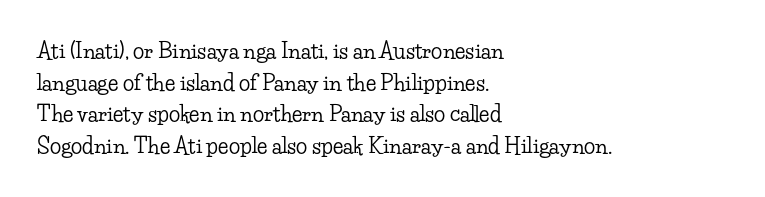
The image shows 21 px text type, upright; set left-aligned, normal line spacing (1.51x), normal letter spacing, not underlined.
